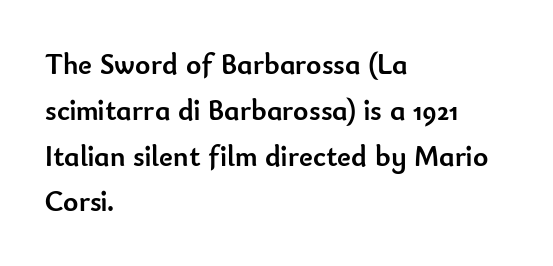
The image shows 29 px semibold sans-serif type, upright; set left-aligned, normal line spacing (1.58x), normal letter spacing, not underlined; low stroke contrast and a small x-height.
